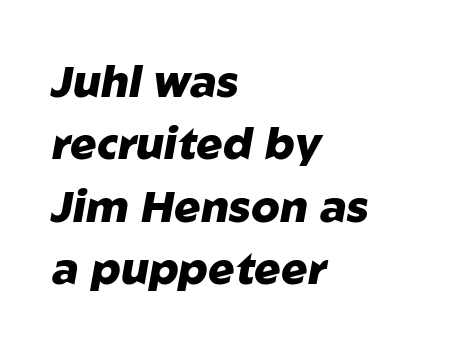
Q: Is the text bold? A: Yes.
Q: Is the text italic (slanted)? A: Yes, it leans right by about 10 degrees.
Q: Is the text underlined? A: No.
Q: How is the paragraph aligned? A: Left-aligned.
Q: Is the spacing between letters normal or unusually wide? A: Normal.
Q: Is the spacing between lines tight, normal or loose? A: Normal.
Q: Width (condensed, normal, or wide)? A: Normal.
Q: Stroke contrast? A: Low.
Q: x-height? A: Medium.
Q: Monospaced? A: No.
